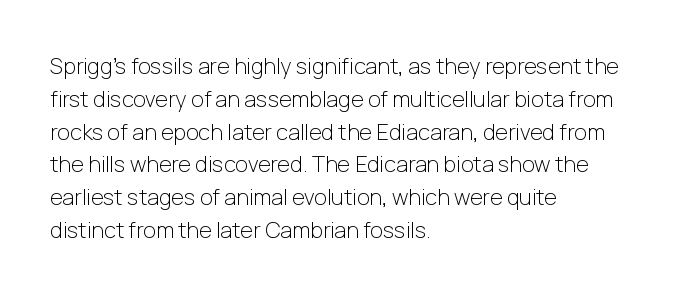
{"italic": "no", "bold": "no", "underline": "no", "align": "left", "line_spacing": "normal", "line_spacing_ratio": 1.49, "letter_spacing": "normal", "letter_spacing_em": 0.0, "glyph_px": 22}
